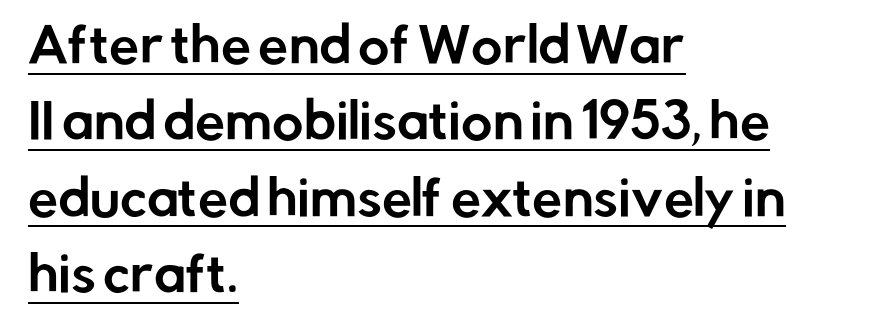
Q: Is the text italic (slanted)? A: No, it is upright.
Q: Is the typeface a serif or a sans-serif typeface? A: Sans-serif.
Q: Is the text underlined? A: Yes.
Q: How is the paragraph aligned? A: Left-aligned.
Q: Is the spacing between letters normal or unusually wide? A: Normal.
Q: Is the spacing between lines tight, normal or loose? A: Normal.
Q: Width (condensed, normal, or wide)? A: Normal.
Q: Stroke contrast? A: Low.
Q: x-height? A: Medium.
Q: Monospaced? A: No.
